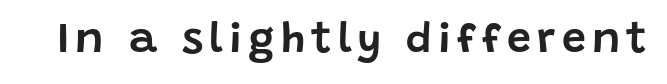
The letters advance in unequal steps, a hallmark of proportional type. This sample uses a sans-serif face. The axis of the letterforms is exactly vertical. The foot of each line stays bare and open.
